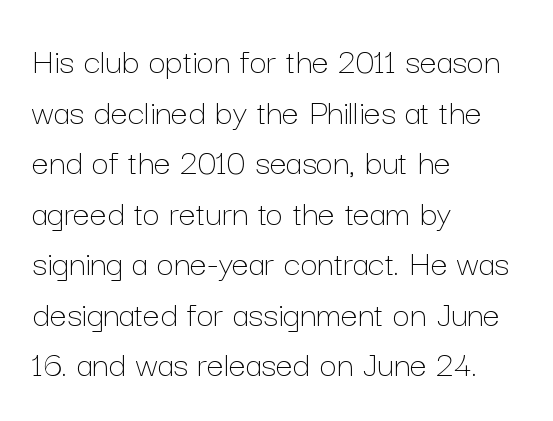
The image shows 38 px thin type, upright; set left-aligned, normal line spacing (1.33x), normal letter spacing, not underlined; low stroke contrast and a medium x-height.
